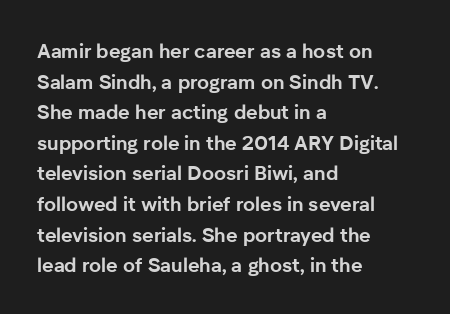
Underlining? Definitely not there. The paragraph has a hard left edge and a soft right edge. A typesetter would mark this as roman, not italic. What weight is shown? A full bold with thick strokes.
